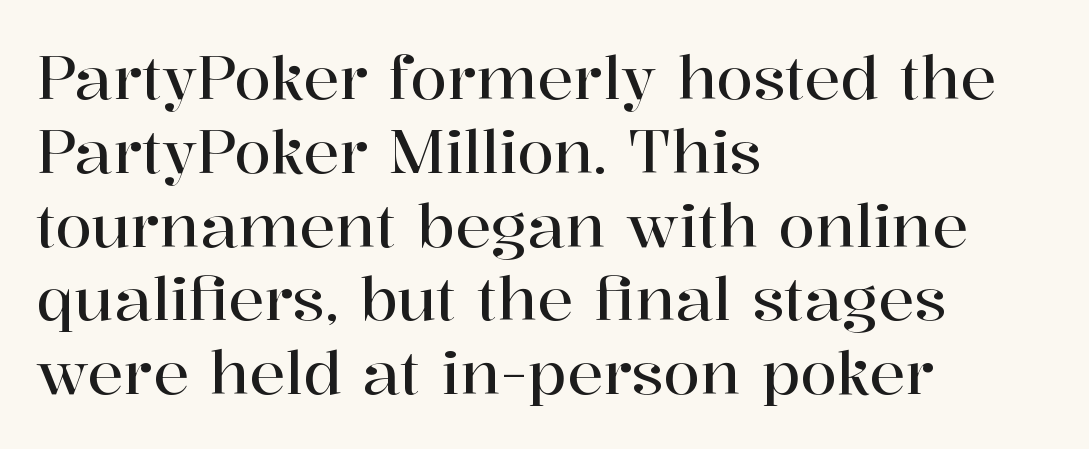
Q: Is the text italic (slanted)? A: No, it is upright.
Q: Is the typeface a serif or a sans-serif typeface? A: Serif.
Q: Is the text underlined? A: No.
Q: How is the paragraph aligned? A: Left-aligned.
Q: Is the spacing between letters normal or unusually wide? A: Normal.
Q: Width (condensed, normal, or wide)? A: Normal.
Q: Stroke contrast? A: High.
Q: x-height? A: Medium.
Q: Monospaced? A: No.
